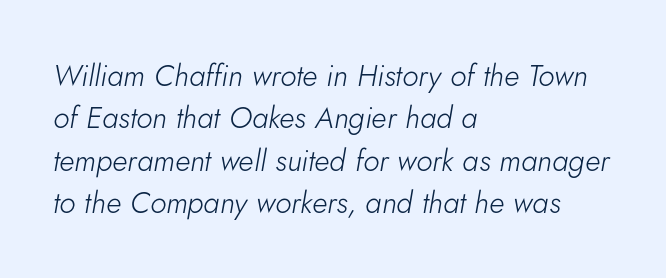
Q: Is the text bold? A: No.
Q: Is the text italic (slanted)? A: Yes, it leans right by about 5 degrees.
Q: Is the text underlined? A: No.
Q: How is the paragraph aligned? A: Left-aligned.
Q: Is the spacing between letters normal or unusually wide? A: Normal.
Q: Is the spacing between lines tight, normal or loose? A: Normal.
Q: Width (condensed, normal, or wide)? A: Normal.
Q: Stroke contrast? A: Low.
Q: x-height? A: Small.
Q: Monospaced? A: No.
